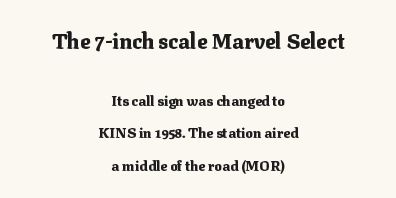
{"italic": "no", "bold": "yes", "underline": "no", "align": "center", "line_spacing": "loose", "line_spacing_ratio": 2.33, "letter_spacing": "normal", "letter_spacing_em": 0.0, "larger_block": "first", "size_ratio": 1.5, "glyph_px": 21}
